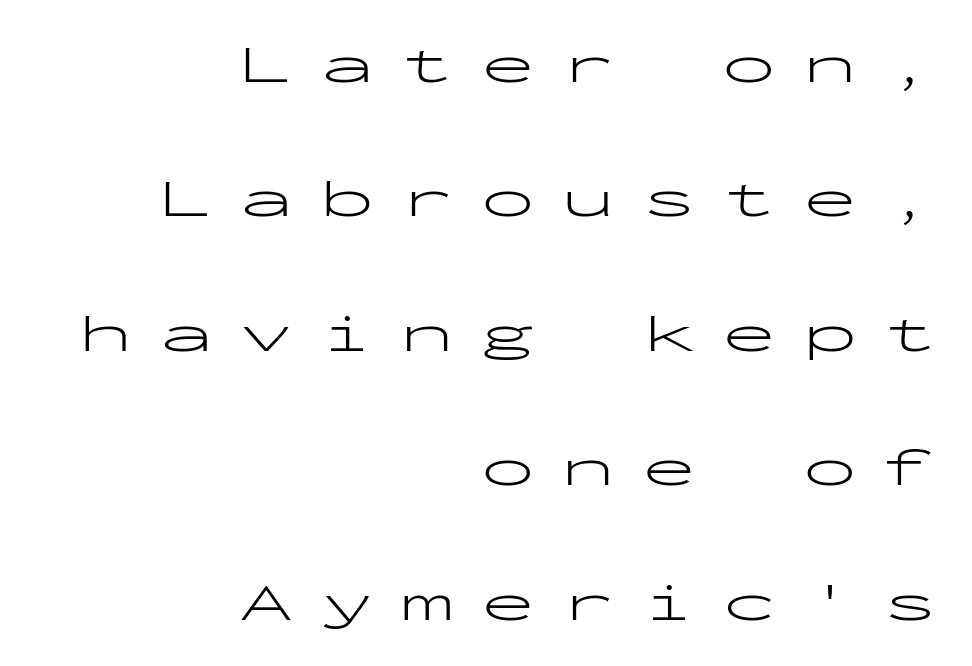
{"serif": "no", "italic": "no", "bold": "no", "weight": "light", "width": "wide", "stroke_contrast": "low", "x_height": "medium", "monospaced": "yes", "underline": "no", "align": "right", "line_spacing": "loose", "line_spacing_ratio": 2.49, "letter_spacing": "wide", "letter_spacing_em": 0.49, "glyph_px": 54}
